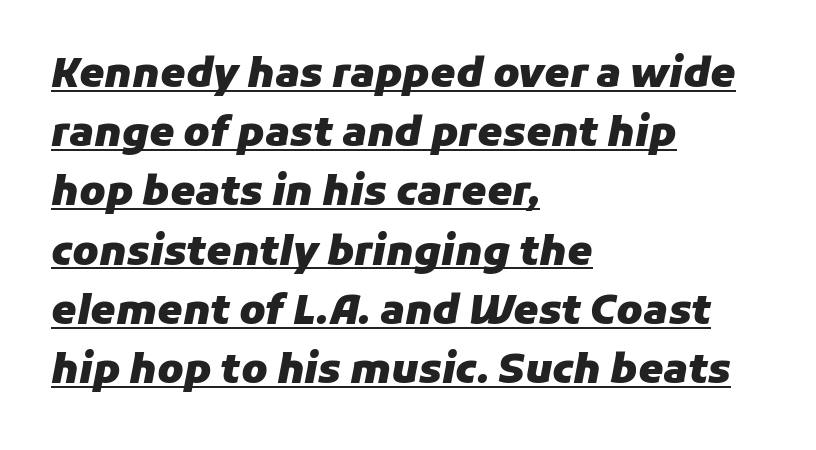
Would a proofreader flag this as italicized? Yes. You'd pick this weight for a headline — it's a proper bold. Looks like someone drew a line under every word here. The compositor pushed each line to the left boundary.
